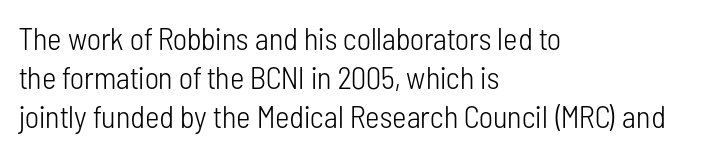
Honestly, the row spacing looks completely unremarkable. Characters follow at the spacing the type designer built in. Letterform terminals end flat and unadorned throughout the passage. The letters stand straight up with perfectly vertical stems.
